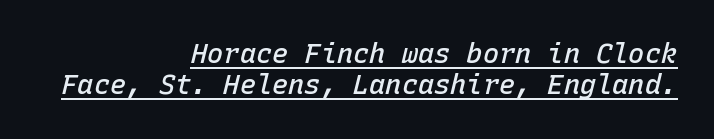
The image shows 27 px text type, italic (leaning right); set right-aligned, line spacing 1.16x, normal letter spacing, underlined.
